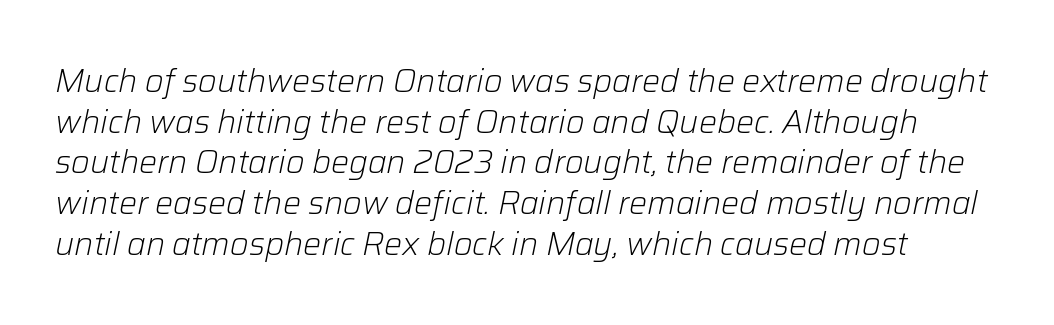
Q: Is the text bold? A: No.
Q: Is the text italic (slanted)? A: Yes, it leans right by about 12 degrees.
Q: Is the text underlined? A: No.
Q: Is the spacing between letters normal or unusually wide? A: Normal.
Q: Is the spacing between lines tight, normal or loose? A: Normal.
Q: Width (condensed, normal, or wide)? A: Normal.
Q: Stroke contrast? A: Low.
Q: x-height? A: Medium.
Q: Monospaced? A: No.
